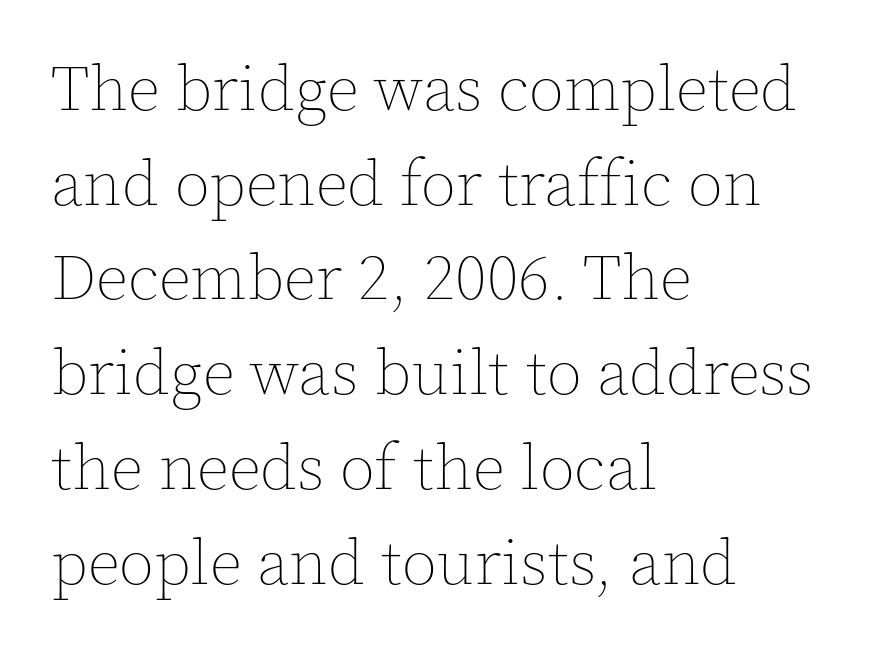
Q: Is the text bold? A: No.
Q: Is the text italic (slanted)? A: No, it is upright.
Q: Is the text underlined? A: No.
Q: How is the paragraph aligned? A: Left-aligned.
Q: Is the spacing between letters normal or unusually wide? A: Normal.
Q: Is the spacing between lines tight, normal or loose? A: Normal.
Q: Width (condensed, normal, or wide)? A: Normal.
Q: x-height? A: Medium.
Q: Monospaced? A: No.
